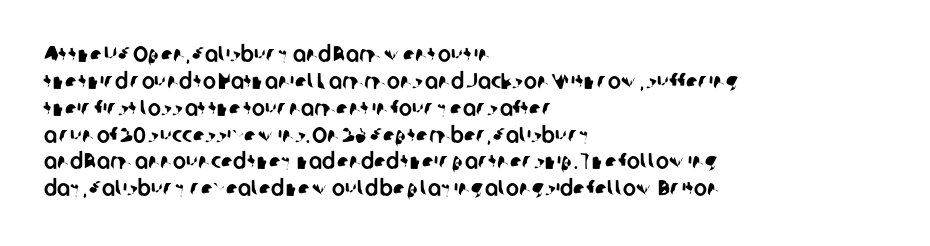
Q: Is the text underlined? A: No.
Q: How is the paragraph aligned? A: Left-aligned.
Q: Is the spacing between letters normal or unusually wide? A: Normal.
